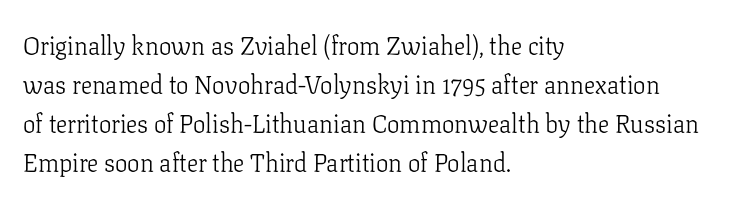
Q: Is the text bold? A: No.
Q: Is the text italic (slanted)? A: No, it is upright.
Q: Is the text underlined? A: No.
Q: How is the paragraph aligned? A: Left-aligned.
Q: Is the spacing between letters normal or unusually wide? A: Normal.
Q: Is the spacing between lines tight, normal or loose? A: Normal.
